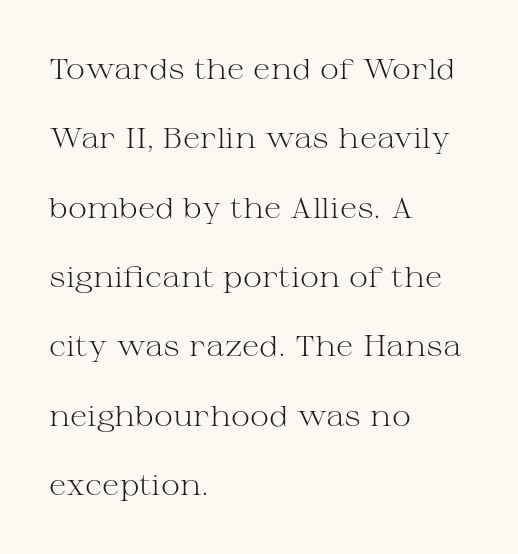
Quick note: not italic, upright. You could not count columns in this text — the font is proportionally spaced. Is the block centered? No — it sits flush against the left margin. The letterforms sit at book weight or below. Stroke terminals: seriffed. Compared with typical body copy, the letter spacing here is the same.
